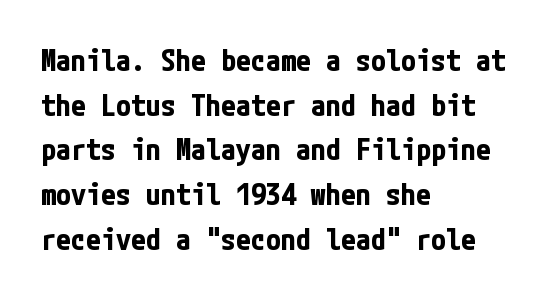
Reading down the block, your eye returns to a fixed left position each line. Each word holds together tightly as a unit, with standard inter-letter gaps. Heft: maximum for text — a bold. Font category for this specimen: sans-serif.
